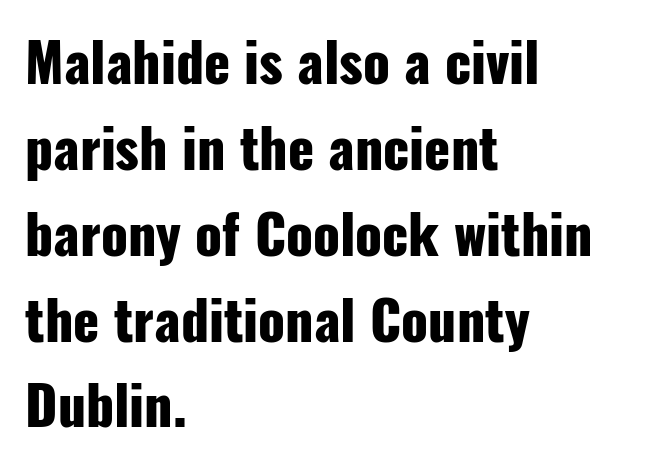
Q: Is the text bold? A: Yes.
Q: Is the text italic (slanted)? A: No, it is upright.
Q: Is the typeface a serif or a sans-serif typeface? A: Sans-serif.
Q: Is the text underlined? A: No.
Q: How is the paragraph aligned? A: Left-aligned.
Q: Is the spacing between letters normal or unusually wide? A: Normal.
Q: Is the spacing between lines tight, normal or loose? A: Normal.
Q: Width (condensed, normal, or wide)? A: Condensed.
Q: Stroke contrast? A: Low.
Q: x-height? A: Medium.
Q: Monospaced? A: No.
